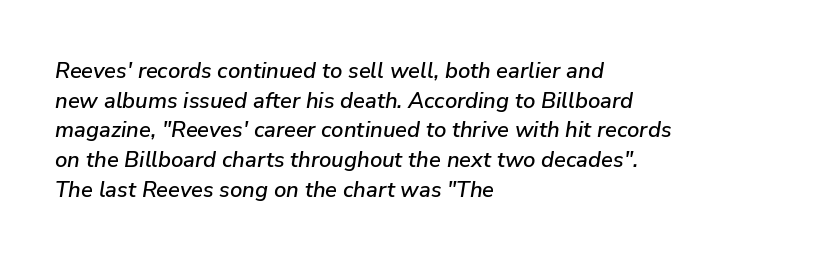
Q: Is the text italic (slanted)? A: Yes, it leans right by about 9 degrees.
Q: Is the text underlined? A: No.
Q: How is the paragraph aligned? A: Left-aligned.
Q: Is the spacing between letters normal or unusually wide? A: Normal.
Q: Is the spacing between lines tight, normal or loose? A: Normal.
